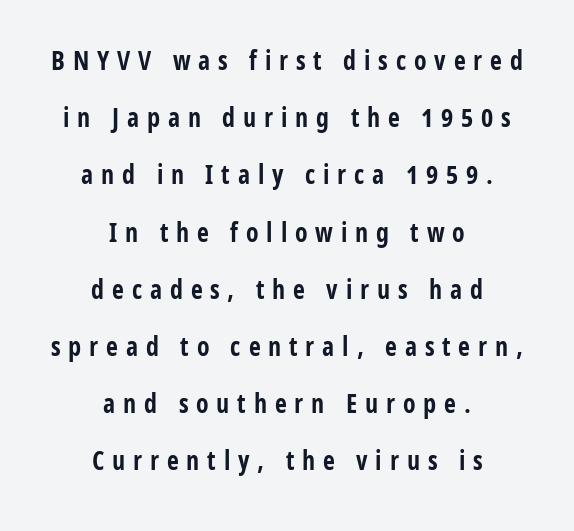
Q: Is the text bold? A: Yes.
Q: Is the text italic (slanted)? A: No, it is upright.
Q: Is the text underlined? A: No.
Q: How is the paragraph aligned? A: Centered.
Q: Is the spacing between letters normal or unusually wide? A: Unusually wide.
Q: Is the spacing between lines tight, normal or loose? A: Loose.
